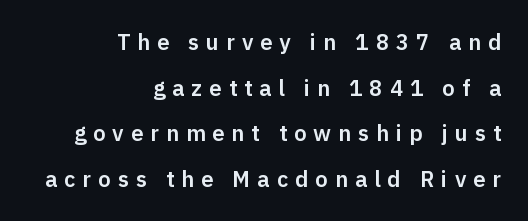
Q: Is the text italic (slanted)? A: No, it is upright.
Q: Is the text underlined? A: No.
Q: How is the paragraph aligned? A: Right-aligned.
Q: Is the spacing between letters normal or unusually wide? A: Unusually wide.
Q: Is the spacing between lines tight, normal or loose? A: Loose.
